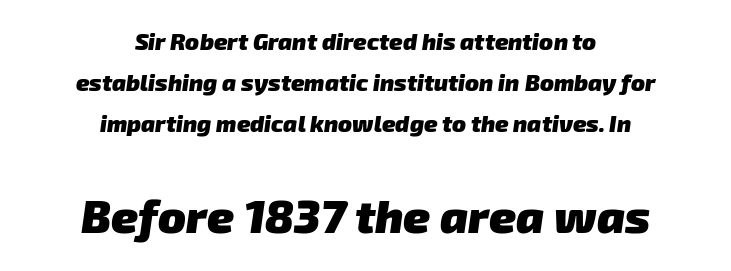
Q: Is the text bold? A: Yes.
Q: Is the typeface a serif or a sans-serif typeface? A: Sans-serif.
Q: Is the text underlined? A: No.
Q: How is the paragraph aligned? A: Centered.
Q: Is the spacing between letters normal or unusually wide? A: Normal.
Q: Which block of text is set in a larger size, the first (top) or the second (bottom)? A: The second (bottom) one.
Q: Width (condensed, normal, or wide)? A: Normal.
Q: Stroke contrast? A: Low.
Q: x-height? A: Medium.
Q: Monospaced? A: No.
